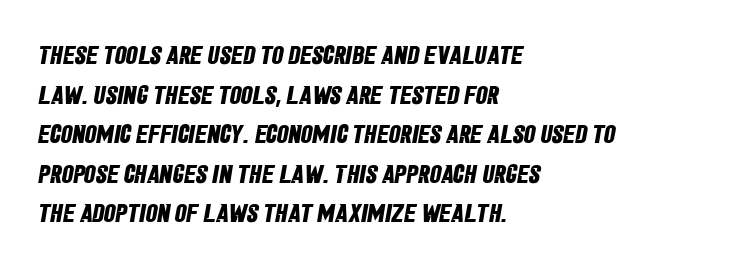
The image shows 26 px bold type; set left-aligned, normal line spacing (1.52x), normal letter spacing, not underlined.
